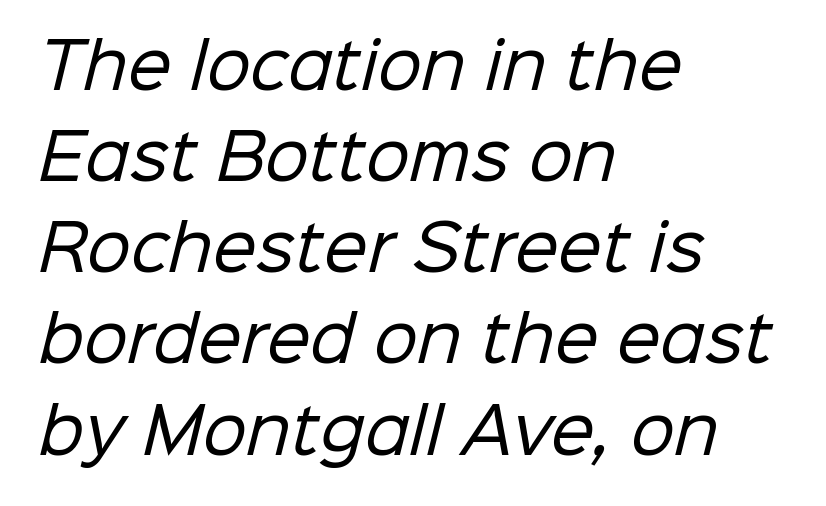
The image shows 62 px regular-weight sans-serif type; set left-aligned, normal line spacing (1.47x), normal letter spacing, not underlined; low stroke contrast and a medium x-height.
